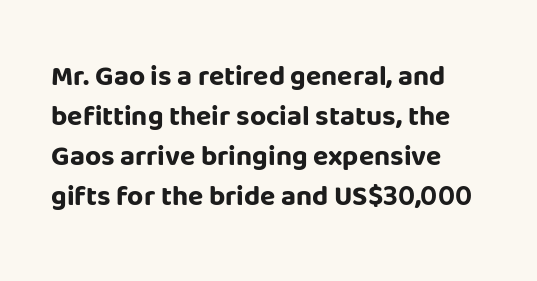
Letters rest on an invisible, unmarked baseline. What weight is shown? A full bold with thick strokes. The letters advance in unequal steps, a hallmark of proportional type. The axis of the letterforms is exactly vertical.
